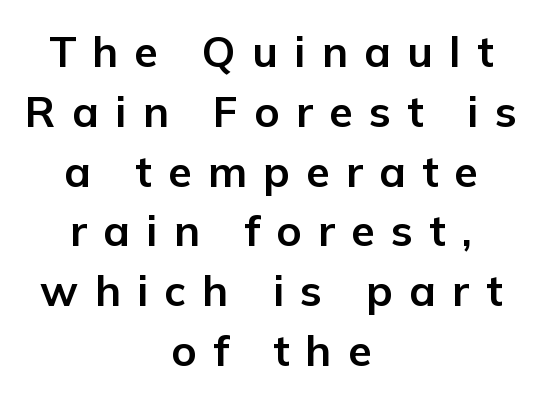
Q: Is the text bold? A: Yes.
Q: Is the text italic (slanted)? A: No, it is upright.
Q: Is the typeface a serif or a sans-serif typeface? A: Sans-serif.
Q: Is the text underlined? A: No.
Q: How is the paragraph aligned? A: Centered.
Q: Is the spacing between letters normal or unusually wide? A: Unusually wide.
Q: Is the spacing between lines tight, normal or loose? A: Normal.
Q: Width (condensed, normal, or wide)? A: Normal.
Q: Stroke contrast? A: Low.
Q: x-height? A: Medium.
Q: Monospaced? A: No.
